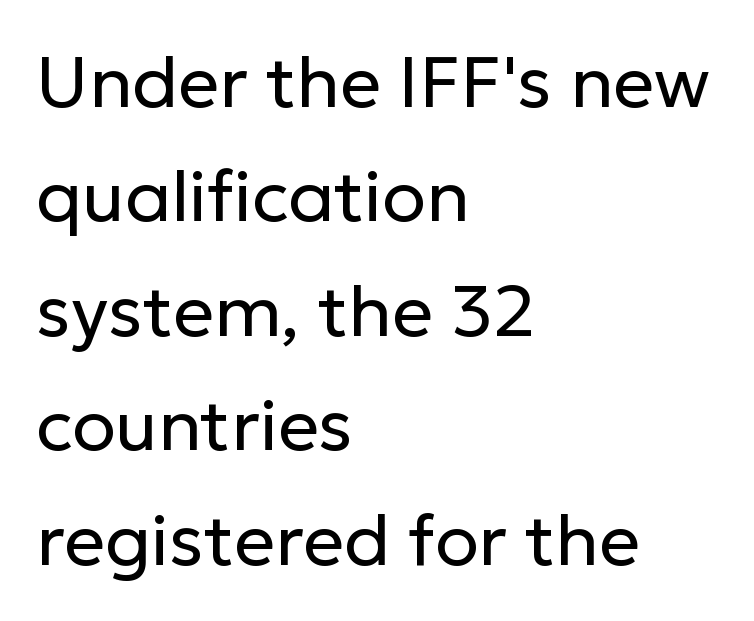
{"serif": "no", "italic": "no", "bold": "no", "weight": "regular", "width": "normal", "stroke_contrast": "low", "x_height": "medium", "monospaced": "no", "underline": "no", "align": "left", "line_spacing": "normal", "line_spacing_ratio": 1.59, "letter_spacing": "normal", "letter_spacing_em": 0.0, "glyph_px": 72}
